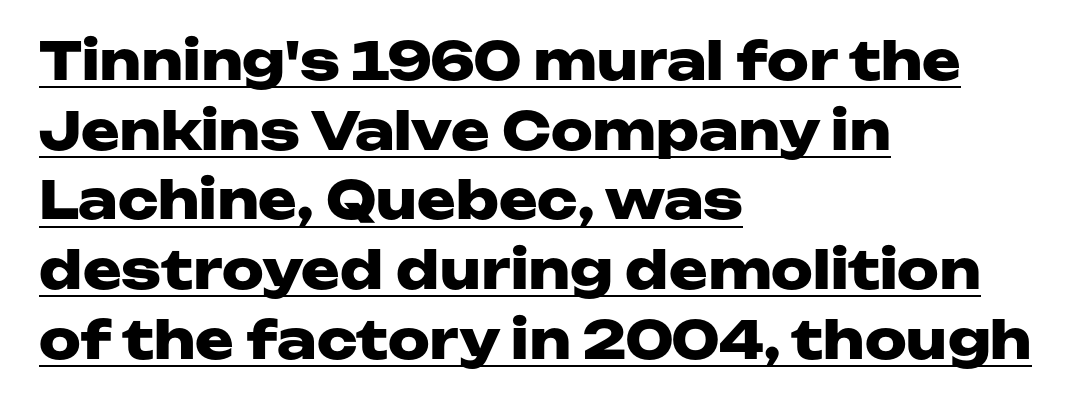
Q: Is the text bold? A: Yes.
Q: Is the text italic (slanted)? A: No, it is upright.
Q: Is the typeface a serif or a sans-serif typeface? A: Sans-serif.
Q: Is the text underlined? A: Yes.
Q: How is the paragraph aligned? A: Left-aligned.
Q: Is the spacing between letters normal or unusually wide? A: Normal.
Q: Is the spacing between lines tight, normal or loose? A: Normal.
Q: Width (condensed, normal, or wide)? A: Wide.
Q: Stroke contrast? A: Low.
Q: x-height? A: Medium.
Q: Monospaced? A: No.
